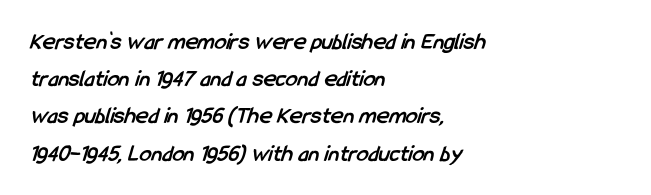
The image shows 24 px bold type; set left-aligned, normal line spacing (1.55x), normal letter spacing, not underlined.
